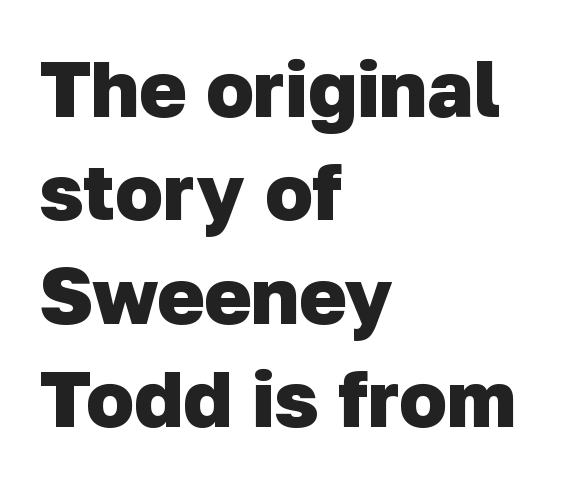
A dark, heavy texture on the line: the type is bold. Varying glyph widths throughout — classic text-font behaviour. The compositor pushed each line to the left boundary. This rendering leaves character spacing at its baseline value.
